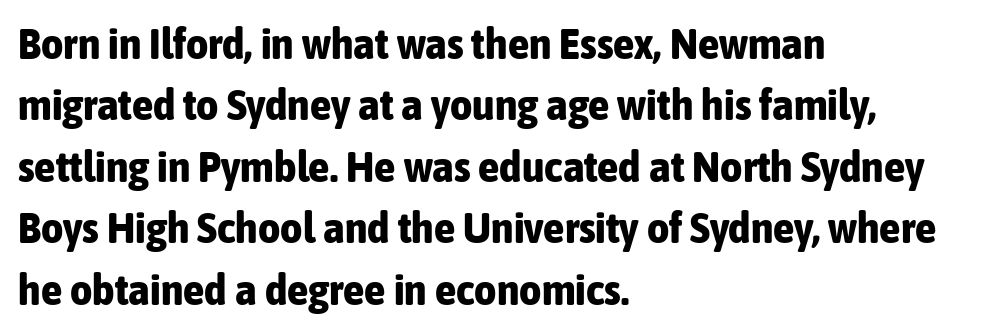
Do the letters lean? They stand straight. The words here are not underlined. Students, this is bold: see how much ink each stroke carries. Reading down the column, the eye jumps a familiar distance to each next line. Horizontal alignment here is leftward, the default for most running prose. Think of a printed novel: that variable character pitch is what you see here.
